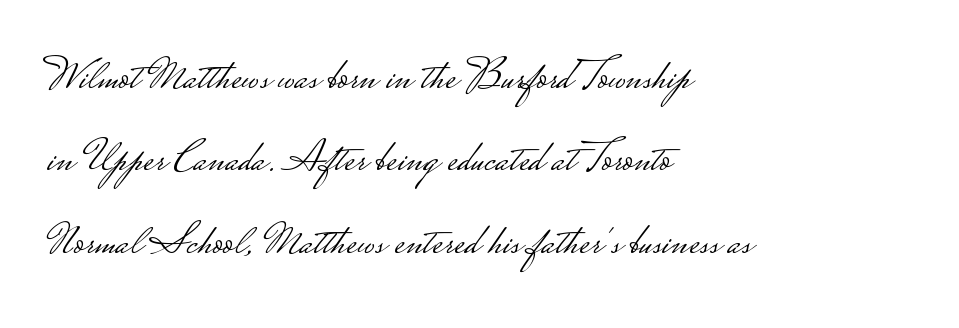
{"serif": "no", "bold": "no", "weight": "light", "width": "wide", "stroke_contrast": "low", "monospaced": "no", "underline": "no", "align": "left", "line_spacing_ratio": 1.79, "letter_spacing": "normal", "letter_spacing_em": 0.0, "glyph_px": 46}
